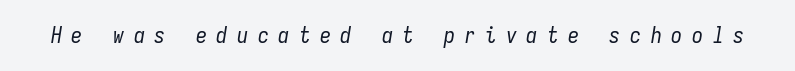
The strokes carry an ordinary text weight at most. The type is letterspaced generously, with wide tracking. Every character sits at an angle, as italics do. Glance below the letters and you will spot only blank space.
